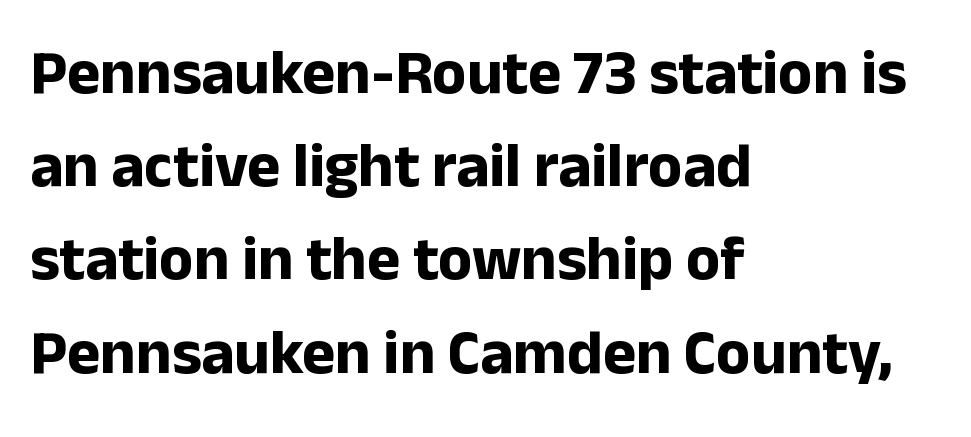
{"serif": "no", "italic": "no", "bold": "yes", "weight": "bold", "width": "normal", "stroke_contrast": "low", "x_height": "medium", "monospaced": "no", "underline": "no", "align": "left", "line_spacing": "normal", "line_spacing_ratio": 1.48, "letter_spacing": "normal", "letter_spacing_em": 0.0, "glyph_px": 63}
